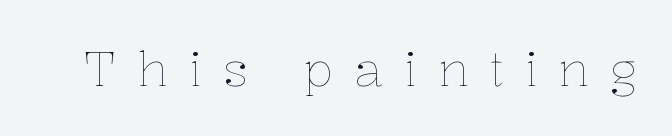
The image shows 48 px thin type, upright; set unusually wide letter spacing (+0.43 em), not underlined; low stroke contrast and a medium x-height.
